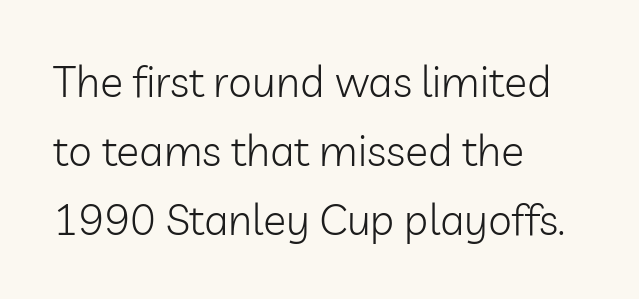
{"serif": "no", "italic": "no", "bold": "no", "weight": "light", "width": "normal", "stroke_contrast": "low", "x_height": "medium", "monospaced": "no", "underline": "no", "align": "left", "line_spacing": "normal", "line_spacing_ratio": 1.6, "letter_spacing": "normal", "letter_spacing_em": 0.0, "glyph_px": 43}
